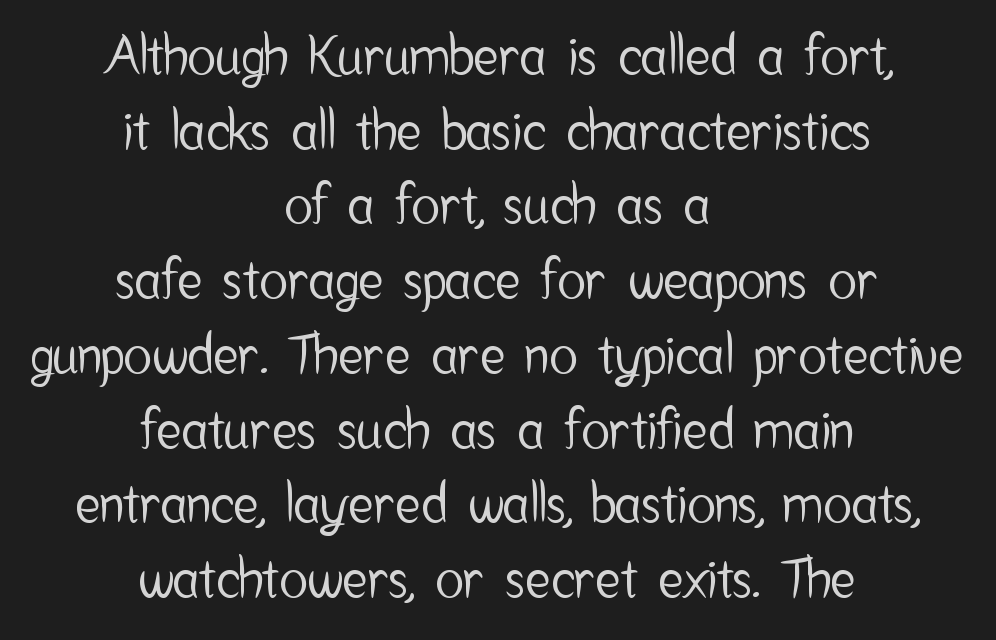
The image shows 53 px condensed sans-serif type, upright; set centered, normal line spacing (1.41x), normal letter spacing, not underlined; low stroke contrast and a medium x-height.
